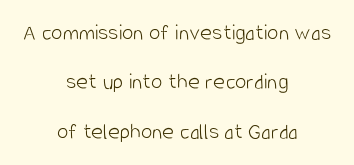
Q: Is the text bold? A: No.
Q: Is the text italic (slanted)? A: No, it is upright.
Q: Is the text underlined? A: No.
Q: How is the paragraph aligned? A: Centered.
Q: Is the spacing between letters normal or unusually wide? A: Normal.
Q: Is the spacing between lines tight, normal or loose? A: Loose.
